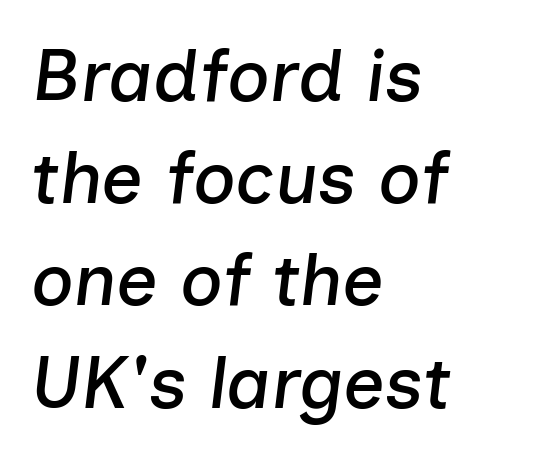
{"italic": "yes", "lean": "right", "slant_degrees": 7, "width": "normal", "stroke_contrast": "low", "x_height": "medium", "monospaced": "no", "underline": "no", "align": "left", "line_spacing": "normal", "line_spacing_ratio": 1.4, "letter_spacing": "normal", "letter_spacing_em": 0.0, "glyph_px": 73}
